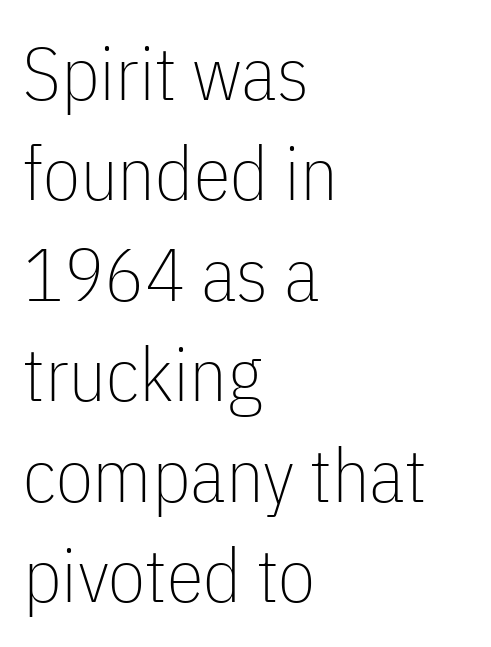
{"serif": "no", "italic": "no", "bold": "no", "weight": "thin", "width": "condensed", "stroke_contrast": "low", "x_height": "medium", "monospaced": "no", "underline": "no", "align": "left", "line_spacing": "normal", "line_spacing_ratio": 1.34, "letter_spacing": "normal", "letter_spacing_em": 0.0, "glyph_px": 75}
